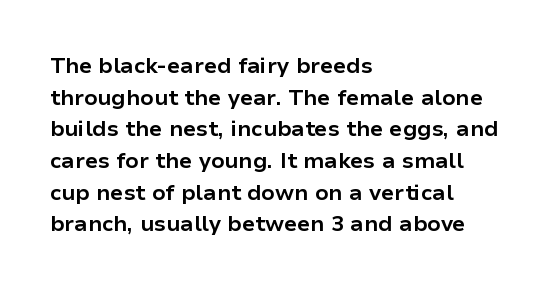
Q: Is the text bold? A: Yes.
Q: Is the text italic (slanted)? A: No, it is upright.
Q: Is the text underlined? A: No.
Q: How is the paragraph aligned? A: Left-aligned.
Q: Is the spacing between letters normal or unusually wide? A: Normal.
Q: Is the spacing between lines tight, normal or loose? A: Normal.
